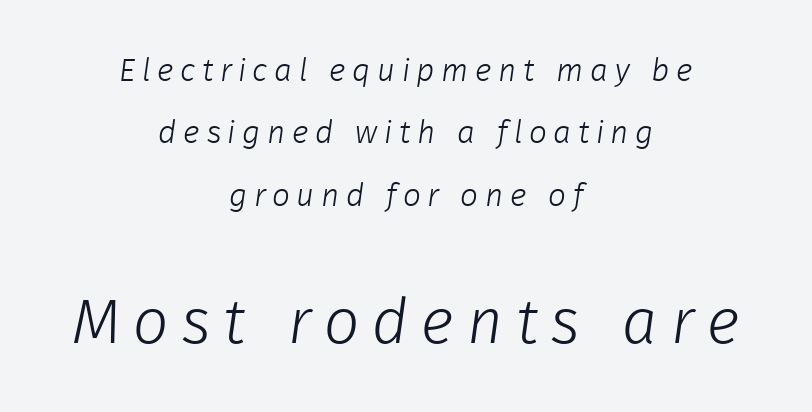
In terms of letterform style, serifs are entirely absent. The letters advance in unequal steps, a hallmark of proportional type. The weight would be labelled regular, book, light, or lighter still. Does the copy run flush right? No — it is centered line by line. Descenders are the only things crossing below the line. Compare the two chunks: the lower has the greater cap height.
